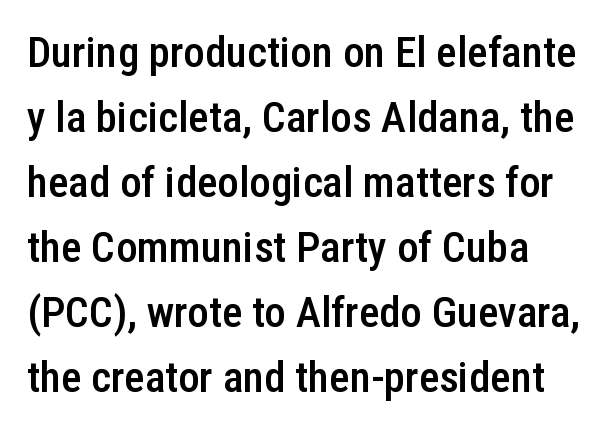
The image shows 43 px semibold, condensed sans-serif type, upright; set normal line spacing (1.51x), normal letter spacing, not underlined; low stroke contrast and a medium x-height.
